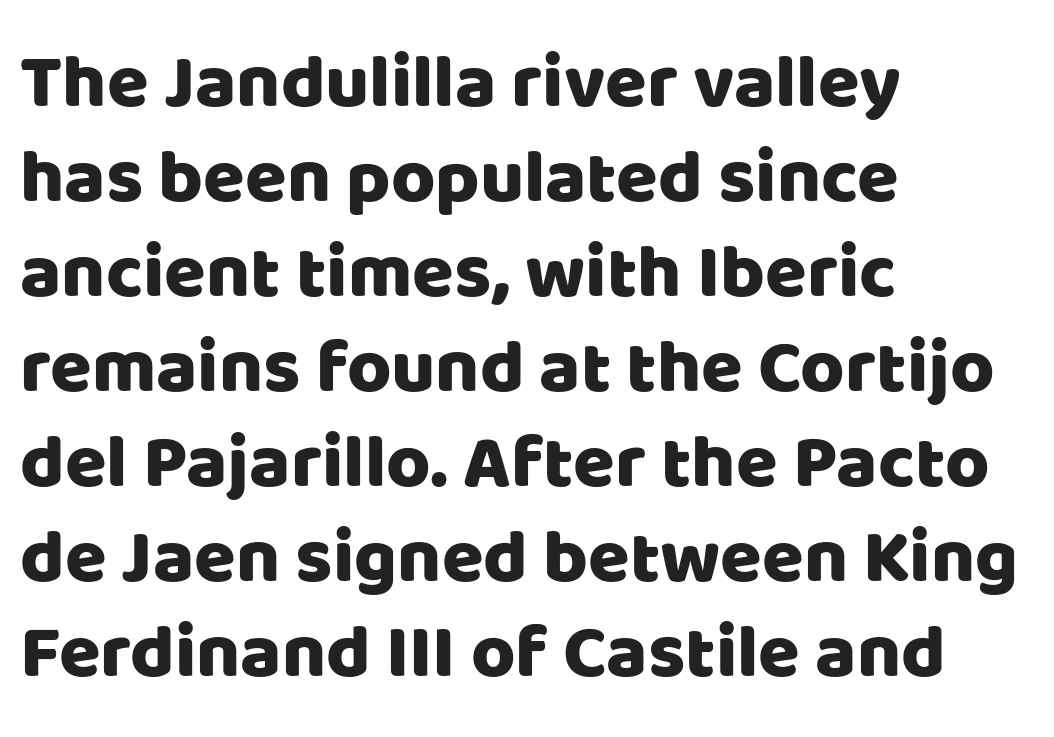
{"serif": "no", "italic": "no", "width": "normal", "stroke_contrast": "low", "x_height": "large", "monospaced": "no", "underline": "no", "align": "left", "line_spacing": "normal", "line_spacing_ratio": 1.25, "letter_spacing": "normal", "letter_spacing_em": 0.0, "glyph_px": 76}
